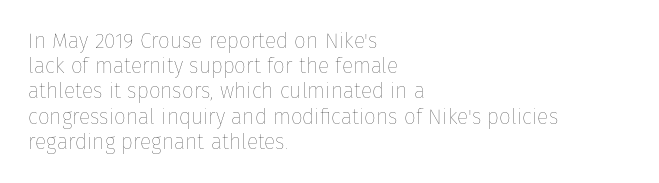
Q: Is the text bold? A: No.
Q: Is the text italic (slanted)? A: No, it is upright.
Q: Is the text underlined? A: No.
Q: How is the paragraph aligned? A: Left-aligned.
Q: Is the spacing between letters normal or unusually wide? A: Normal.
